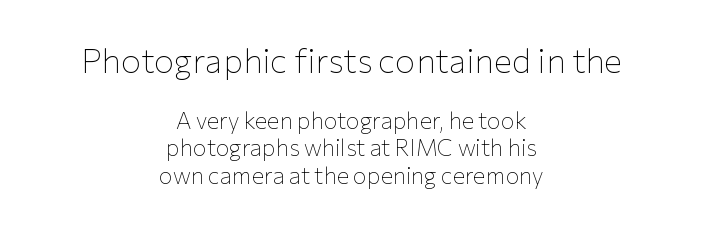
{"serif": "no", "italic": "no", "bold": "no", "weight": "thin", "width": "normal", "stroke_contrast": "low", "x_height": "medium", "monospaced": "no", "underline": "no", "align": "center", "line_spacing_ratio": 1.18, "letter_spacing": "normal", "letter_spacing_em": 0.0, "larger_block": "first", "size_ratio": 1.48, "glyph_px": 34}
